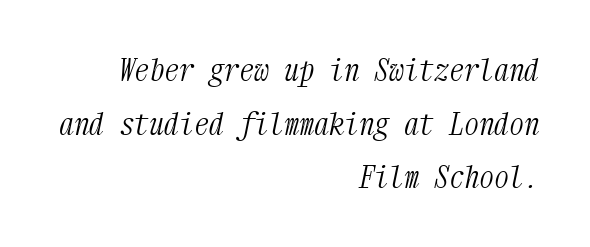
The image shows 30 px light, condensed serif type, italic (leaning right), monospaced; set right-aligned, line spacing 1.79x, normal letter spacing, not underlined; medium stroke contrast and a medium x-height.
